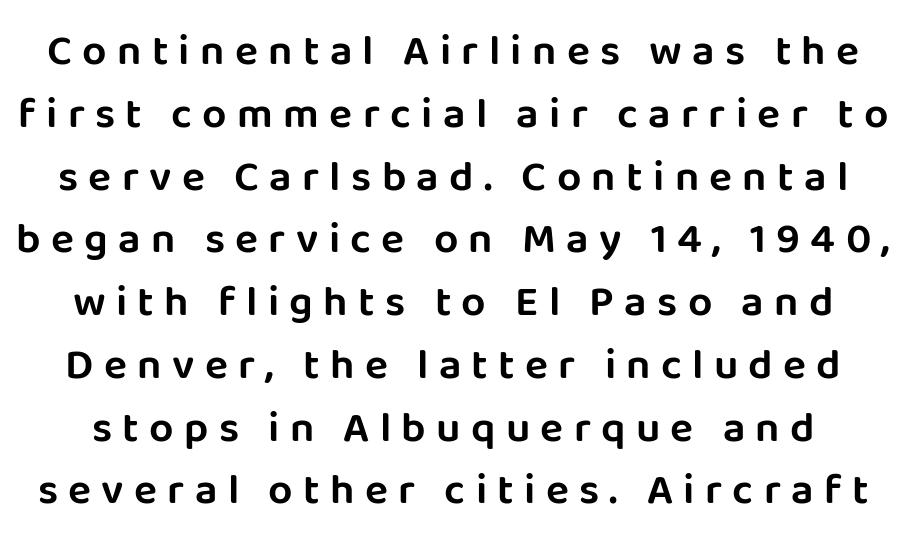
Q: Is the text italic (slanted)? A: No, it is upright.
Q: Is the typeface a serif or a sans-serif typeface? A: Sans-serif.
Q: Is the text underlined? A: No.
Q: Is the spacing between letters normal or unusually wide? A: Unusually wide.
Q: Is the spacing between lines tight, normal or loose? A: Normal.
Q: Width (condensed, normal, or wide)? A: Normal.
Q: Stroke contrast? A: Low.
Q: x-height? A: Large.
Q: Monospaced? A: No.
